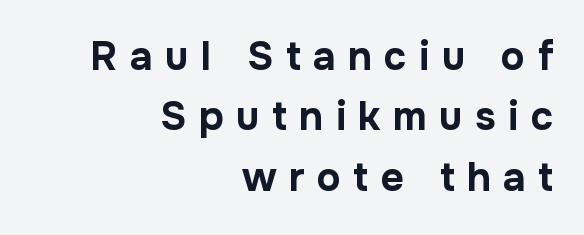
The face used here is proportionally spaced, like ordinary book or web type. Only glyphs here, with clear space below each row. Characters follow at a spacing far wider than the type designer built in. Reading down the block, your eye finds every line finishing at a fixed right position. A typesetter would label this face a sans.
